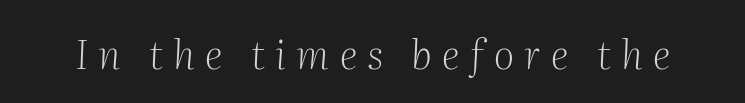
The face used here is seriffed, in the tradition of book romans. The font sits on the lighter half of the weight spectrum, regular included. The passage shown leans; its letterforms are oblique. How are the letters spaced? Widely, with obvious added tracking.
